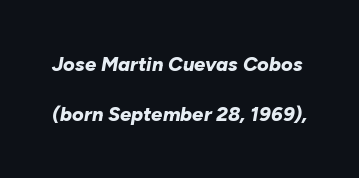
The image shows 20 px bold type, italic (leaning right); set loose line spacing (2.5x), normal letter spacing, not underlined.
